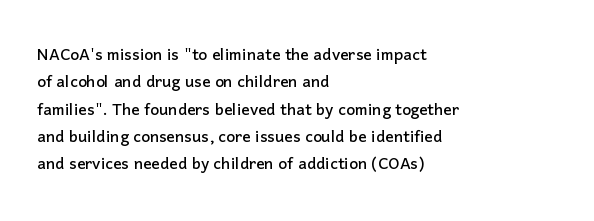
You could call the tracking neutral — neither tight nor loose. Honestly, there is no underline to notice here at all. This is roman type, the default non-slanted kind. Compared with a centered layout, this one pins lines to the left instead. Interline gaps are of average width in this sample.
